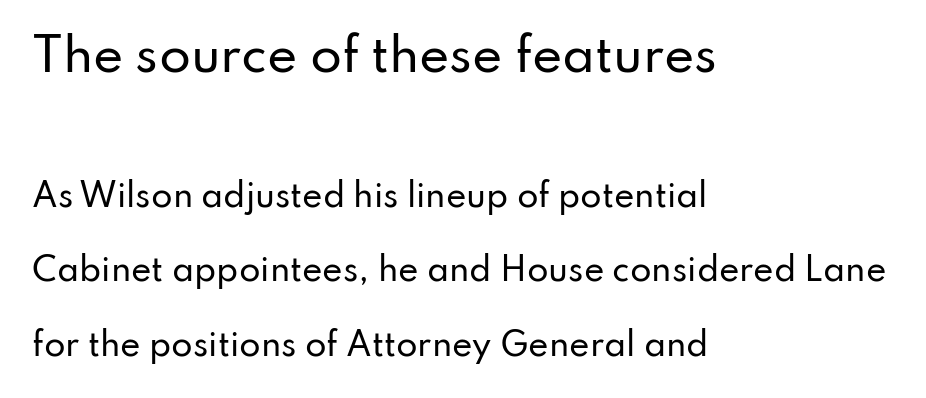
The foot of each line stays bare and open. Serif or sans? Sans — the stroke terminals are bare. Ascenders rise straight up at ninety degrees. A typesetter would call this zero additional tracking.
